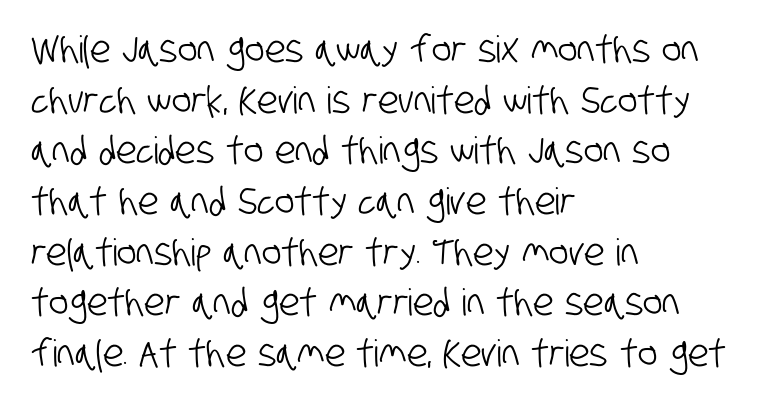
{"serif": "no", "width": "condensed", "stroke_contrast": "low", "x_height": "large", "monospaced": "no", "underline": "no", "align": "left", "line_spacing": "normal", "line_spacing_ratio": 1.37, "letter_spacing": "normal", "letter_spacing_em": 0.0, "glyph_px": 37}
